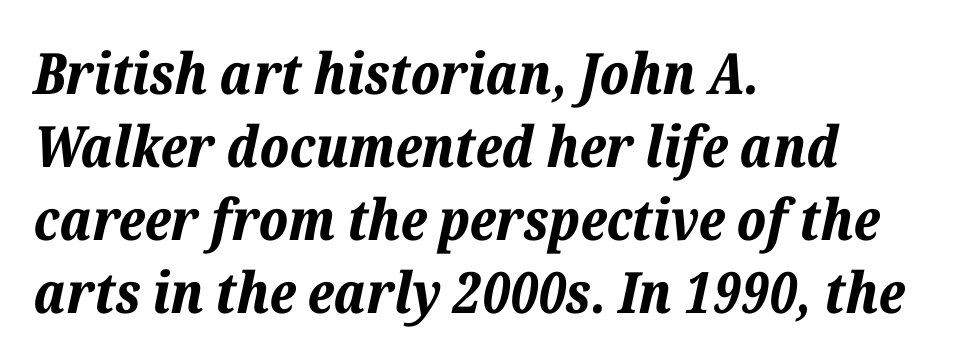
The image shows 57 px bold type, italic (leaning right); set left-aligned, normal line spacing (1.28x), normal letter spacing, not underlined; low stroke contrast and a medium x-height.
